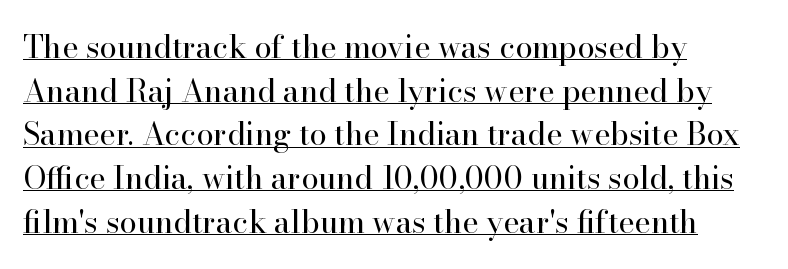
Q: Is the text bold? A: No.
Q: Is the text italic (slanted)? A: No, it is upright.
Q: Is the typeface a serif or a sans-serif typeface? A: Serif.
Q: Is the text underlined? A: Yes.
Q: How is the paragraph aligned? A: Left-aligned.
Q: Is the spacing between letters normal or unusually wide? A: Normal.
Q: Is the spacing between lines tight, normal or loose? A: Normal.
Q: Width (condensed, normal, or wide)? A: Normal.
Q: Stroke contrast? A: High.
Q: x-height? A: Small.
Q: Monospaced? A: No.
